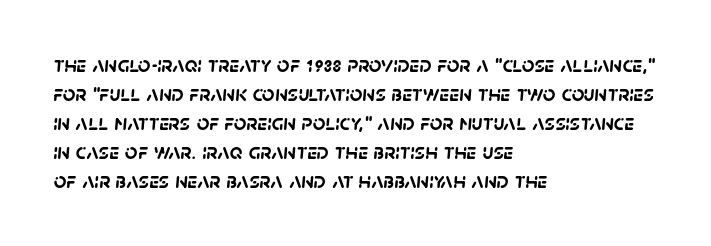
Q: Is the text bold? A: Yes.
Q: Is the text underlined? A: No.
Q: How is the paragraph aligned? A: Left-aligned.
Q: Is the spacing between letters normal or unusually wide? A: Normal.
Q: Is the spacing between lines tight, normal or loose? A: Normal.
